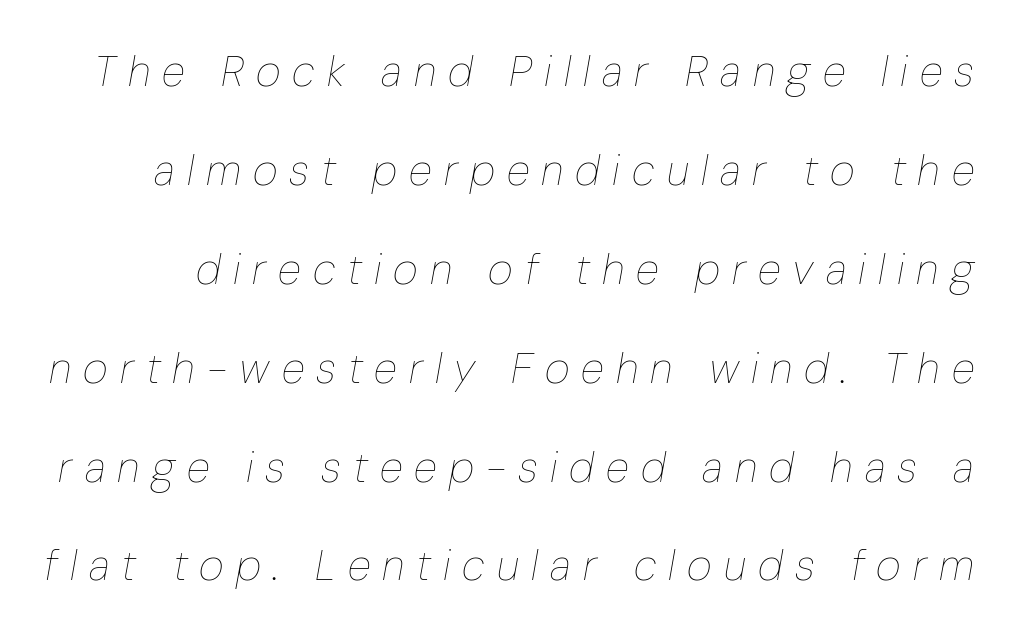
{"italic": "yes", "lean": "right", "slant_degrees": 10, "bold": "no", "weight": "thin", "width": "condensed", "stroke_contrast": "low", "x_height": "medium", "monospaced": "no", "underline": "no", "line_spacing": "loose", "line_spacing_ratio": 2.3, "letter_spacing": "wide", "letter_spacing_em": 0.28, "glyph_px": 43}
